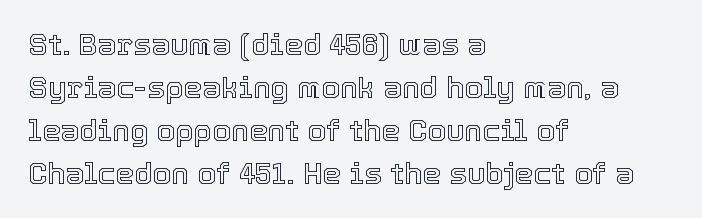
{"italic": "no", "width": "normal", "x_height": "medium", "monospaced": "no", "underline": "no", "align": "left", "line_spacing": "normal", "line_spacing_ratio": 1.43, "letter_spacing": "normal", "letter_spacing_em": 0.0, "glyph_px": 30}
